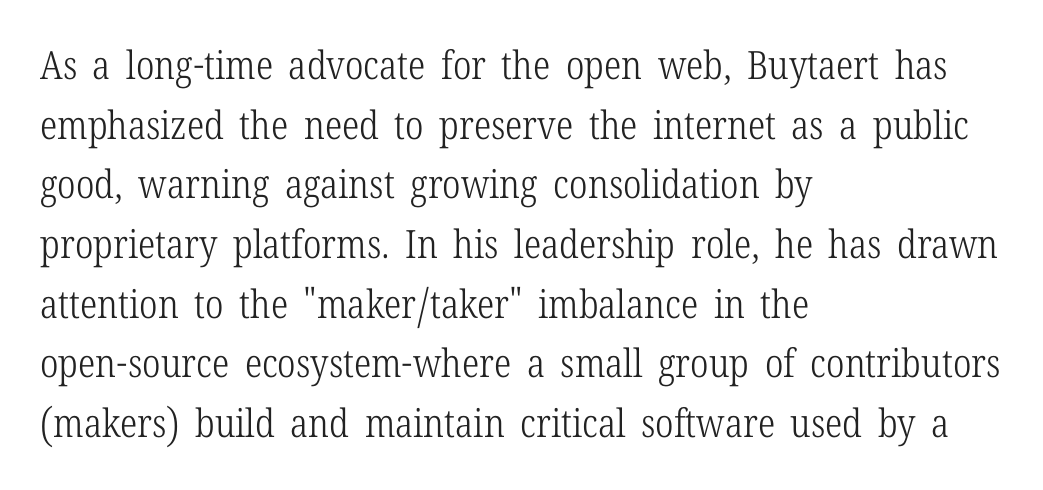
The image shows 39 px light, condensed serif type, upright; set left-aligned, normal line spacing (1.53x), normal letter spacing, not underlined; low stroke contrast and a medium x-height.
